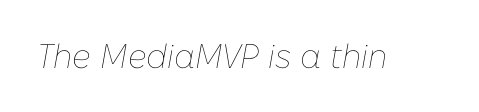
The whole block is typeset with a tilt. No heavy texture on the line: the type isn't bold. Character widths vary here, with narrow letters taking less room than wide ones. Letters rest on an invisible, unmarked baseline. Characters follow at the spacing the type designer built in.
